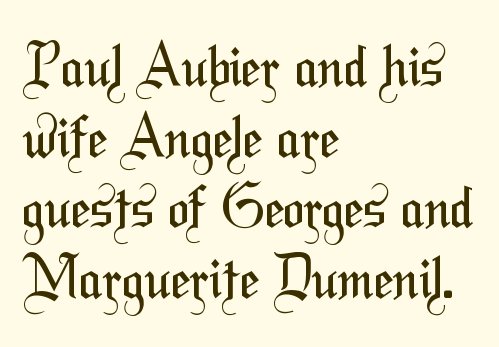
The image shows 56 px regular-weight, condensed sans-serif type; set left-aligned, normal line spacing (1.26x), normal letter spacing, not underlined; medium stroke contrast and a medium x-height.
